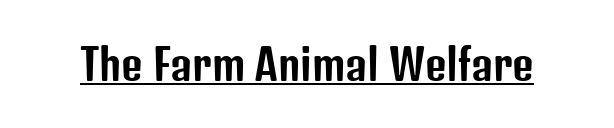
{"serif": "no", "italic": "no", "width": "condensed", "stroke_contrast": "low", "x_height": "medium", "monospaced": "no", "underline": "yes", "letter_spacing": "normal", "letter_spacing_em": 0.0, "glyph_px": 42}
